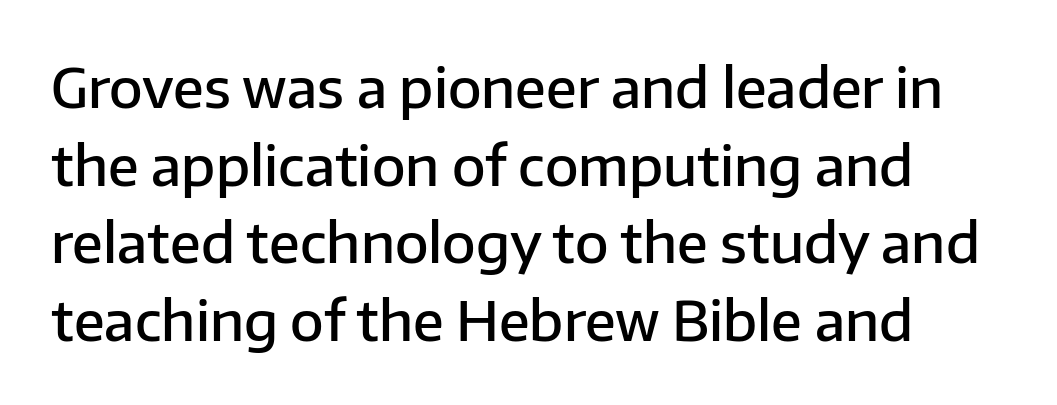
Q: Is the text bold? A: Semi-bold.
Q: Is the text italic (slanted)? A: No, it is upright.
Q: Is the typeface a serif or a sans-serif typeface? A: Sans-serif.
Q: Is the text underlined? A: No.
Q: Is the spacing between letters normal or unusually wide? A: Normal.
Q: Is the spacing between lines tight, normal or loose? A: Normal.
Q: Width (condensed, normal, or wide)? A: Normal.
Q: Stroke contrast? A: Low.
Q: x-height? A: Medium.
Q: Monospaced? A: No.
